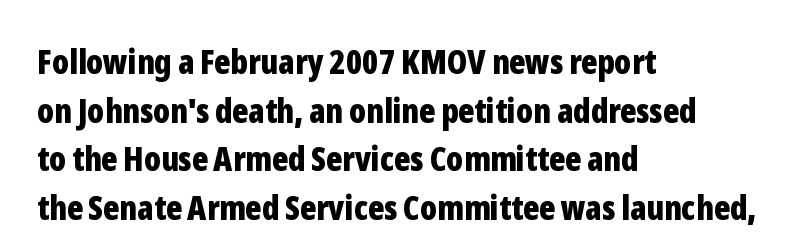
The image shows 34 px bold, condensed sans-serif type, upright; set left-aligned, normal line spacing (1.43x), normal letter spacing, not underlined; low stroke contrast and a medium x-height.
